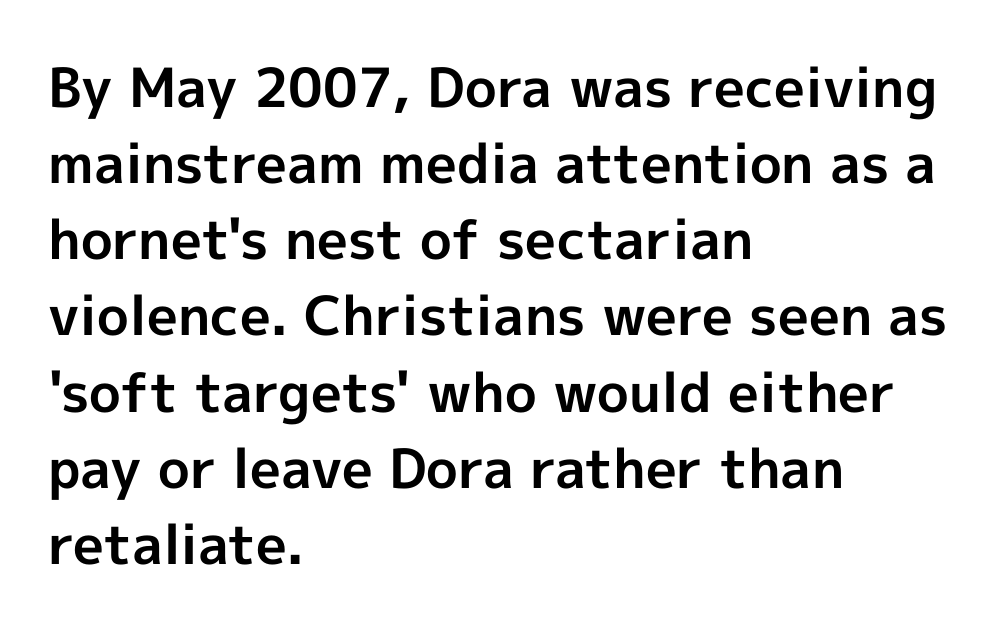
The image shows 54 px bold sans-serif type, upright; set left-aligned, normal line spacing (1.41x), normal letter spacing, not underlined; a medium x-height.
